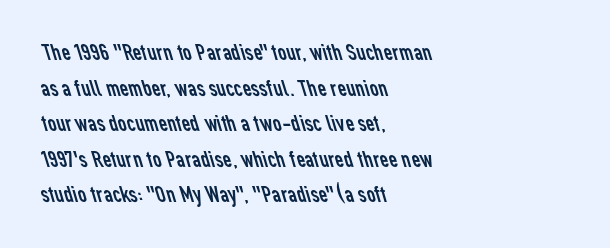
The image shows 24 px text type; set left-aligned, normal line spacing (1.48x), normal letter spacing, not underlined.
